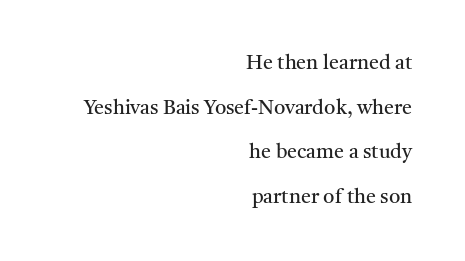
{"italic": "no", "bold": "no", "underline": "no", "align": "right", "line_spacing": "loose", "line_spacing_ratio": 2.23, "letter_spacing": "normal", "letter_spacing_em": 0.0, "glyph_px": 20}
